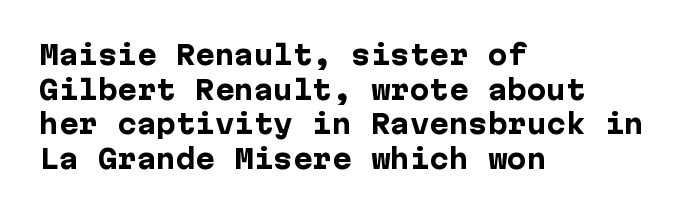
Q: Is the text bold? A: Yes.
Q: Is the text italic (slanted)? A: No, it is upright.
Q: Is the text underlined? A: No.
Q: How is the paragraph aligned? A: Left-aligned.
Q: Is the spacing between letters normal or unusually wide? A: Normal.
Q: Is the spacing between lines tight, normal or loose? A: Normal.
